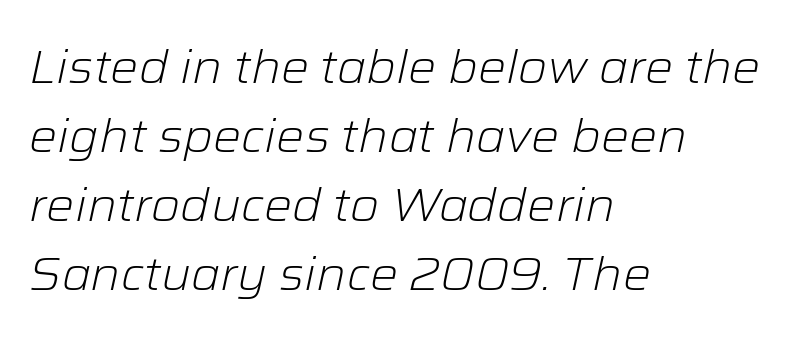
Do the characters align in a grid? No, the font is proportional. The strip under each line holds only bare page. A typesetter would call this zero additional tracking. The face used here has a pronounced slope to its letters. Horizontally, the lines are justified to the leading edge only. Is there much room between lines? A standard amount, neither cramped nor airy.
